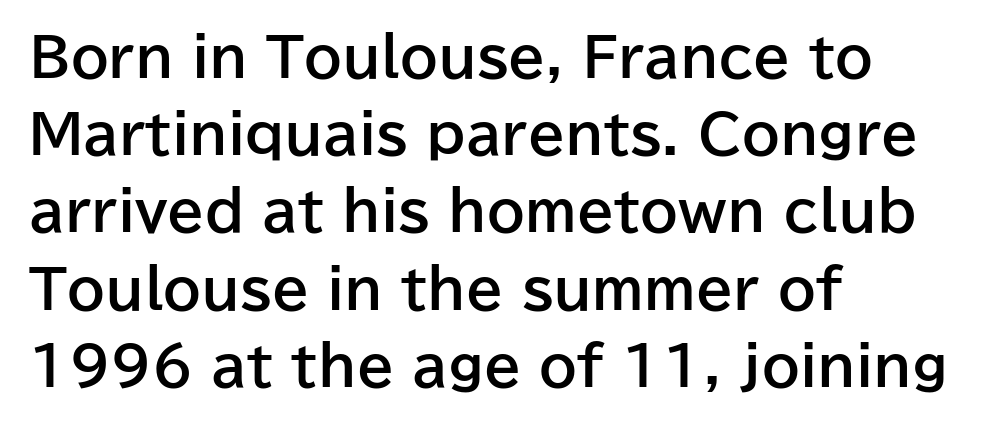
The image shows 54 px bold sans-serif type, upright; set left-aligned, normal line spacing (1.43x), normal letter spacing, not underlined; low stroke contrast and a medium x-height.
